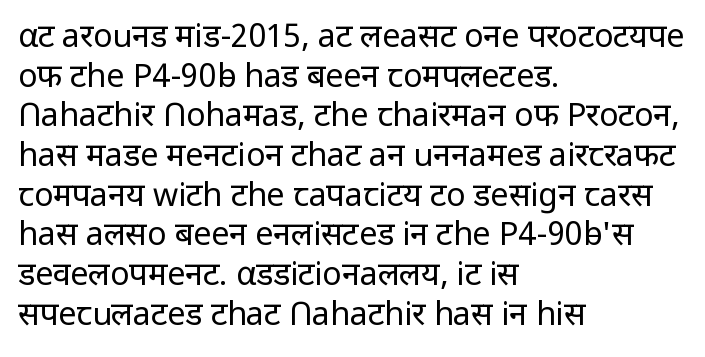
{"serif": "no", "italic": "no", "bold": "no", "weight": "regular", "width": "normal", "stroke_contrast": "low", "x_height": "medium", "monospaced": "no", "underline": "no", "align": "left", "line_spacing_ratio": 1.24, "letter_spacing": "normal", "letter_spacing_em": 0.0, "glyph_px": 32}
